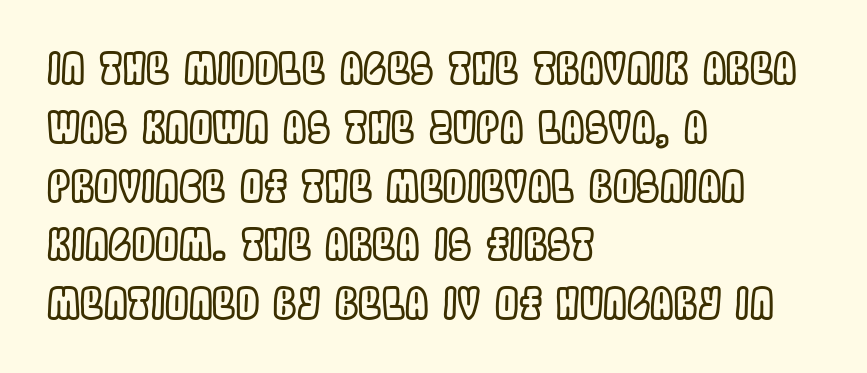
The image shows 42 px condensed type, upright; set left-aligned, normal line spacing (1.4x), normal letter spacing, not underlined; a large x-height.
